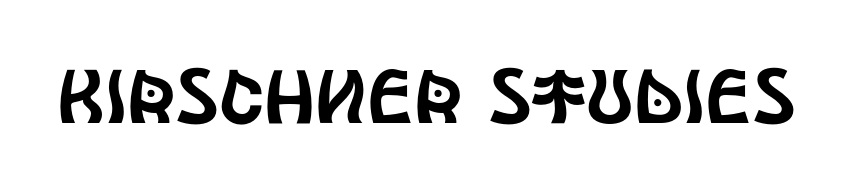
The space beneath each line is pristine and unruled. Does the lettering tilt? It doesn't — this is upright. Observe the ordinary spacing: letters are neighbours, not strangers. Each letter keeps its own natural width here, so spacing adapts to shape.
